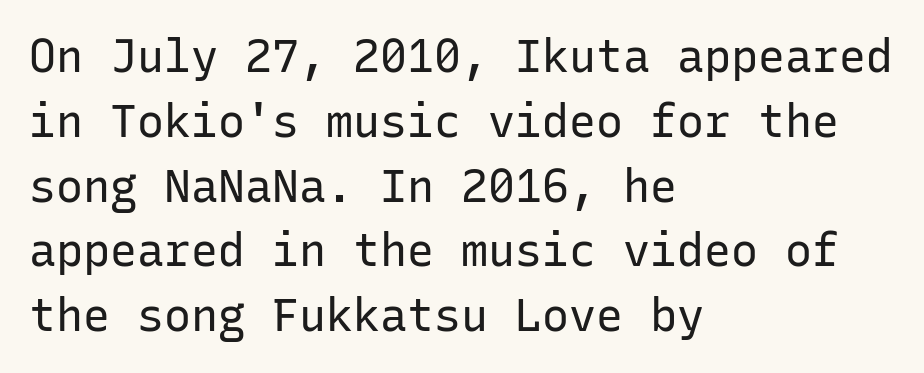
The image shows 45 px regular-weight sans-serif type, upright, monospaced; set left-aligned, normal line spacing (1.44x), normal letter spacing, not underlined; low stroke contrast and a medium x-height.
